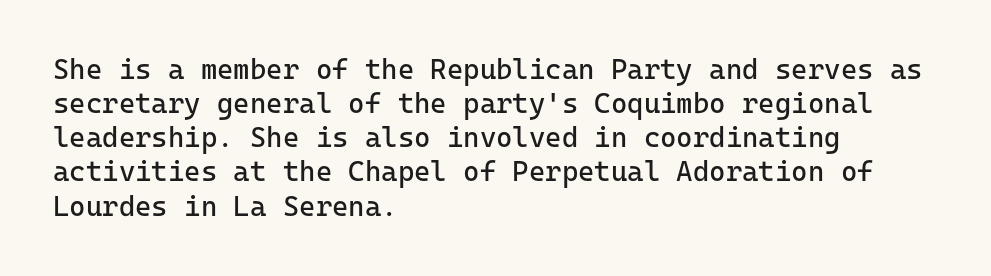
Q: Is the text bold? A: No.
Q: Is the text italic (slanted)? A: No, it is upright.
Q: Is the typeface a serif or a sans-serif typeface? A: Sans-serif.
Q: Is the text underlined? A: No.
Q: How is the paragraph aligned? A: Left-aligned.
Q: Is the spacing between letters normal or unusually wide? A: Normal.
Q: Width (condensed, normal, or wide)? A: Normal.
Q: Stroke contrast? A: Low.
Q: x-height? A: Medium.
